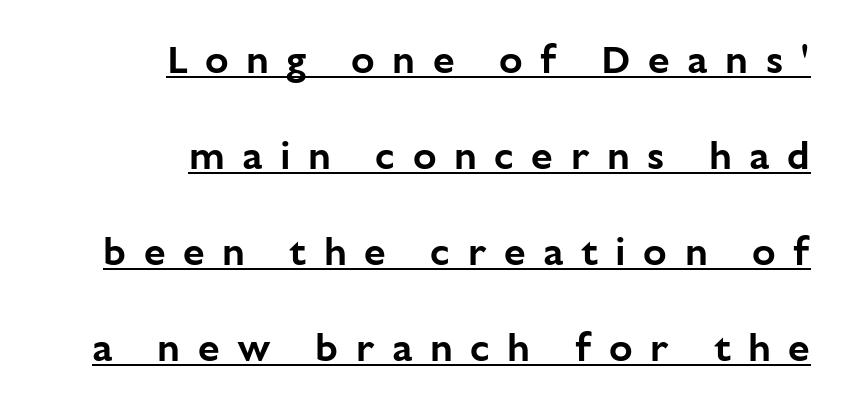
The image shows 39 px sans-serif type, upright; set right-aligned, loose line spacing (2.46x), unusually wide letter spacing (+0.45 em), underlined; low stroke contrast and a medium x-height.
